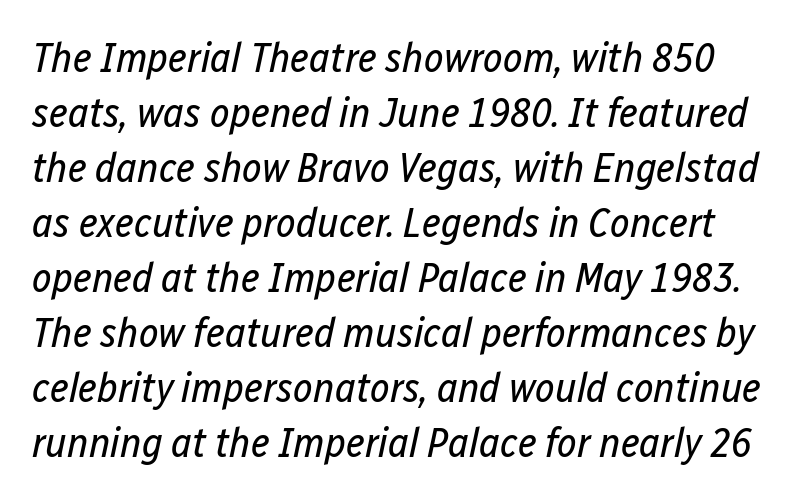
The image shows 42 px regular-weight, condensed type, italic (leaning right); set normal line spacing (1.31x), normal letter spacing, not underlined; low stroke contrast and a medium x-height.
